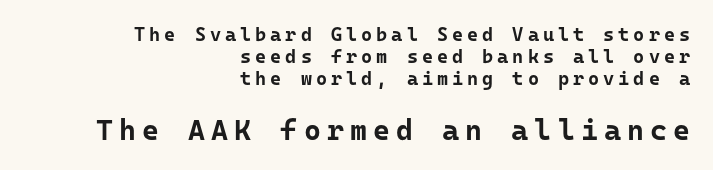
The image shows 29 px bold sans-serif type, upright; set right-aligned, line spacing 1.17x, unusually wide letter spacing (+0.21 em), not underlined; the second (bottom) block is 1.53x larger; low stroke contrast and a medium x-height.
